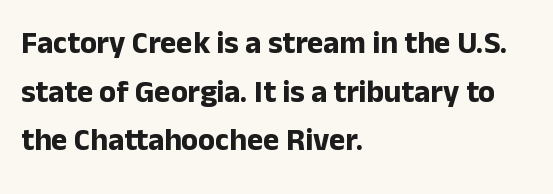
Decoration check: the copy has no underline. The face used here is proportionally spaced, like ordinary book or web type. The paragraph shown leans on its left margin. In terms of letterspacing, this is plain default setting. Leading matches the norm, producing a regular column. Unlike a traditional serif, this face leaves its strokes unadorned.
